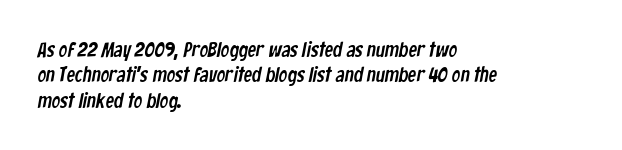
Q: Is the text underlined? A: No.
Q: How is the paragraph aligned? A: Left-aligned.
Q: Is the spacing between letters normal or unusually wide? A: Normal.
